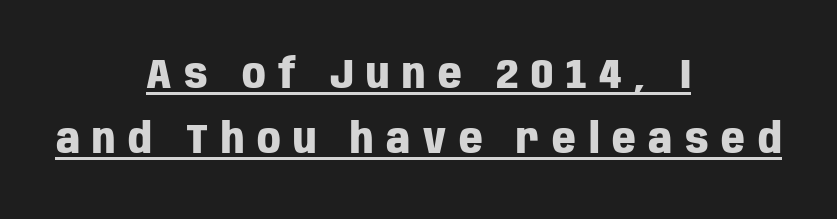
Q: Is the text bold? A: Yes.
Q: Is the text italic (slanted)? A: No, it is upright.
Q: Is the typeface a serif or a sans-serif typeface? A: Sans-serif.
Q: Is the text underlined? A: Yes.
Q: How is the paragraph aligned? A: Centered.
Q: Is the spacing between letters normal or unusually wide? A: Unusually wide.
Q: Is the spacing between lines tight, normal or loose? A: Normal.
Q: Width (condensed, normal, or wide)? A: Condensed.
Q: Stroke contrast? A: Low.
Q: x-height? A: Large.
Q: Monospaced? A: No.
